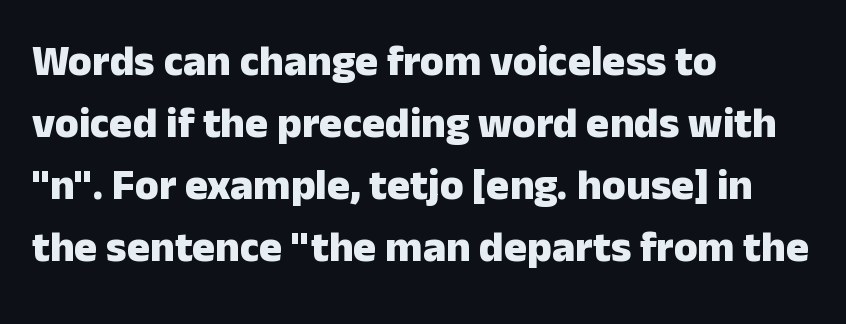
The image shows 43 px heavy sans-serif type, upright; set left-aligned, normal line spacing (1.44x), normal letter spacing, not underlined; low stroke contrast and a medium x-height.
